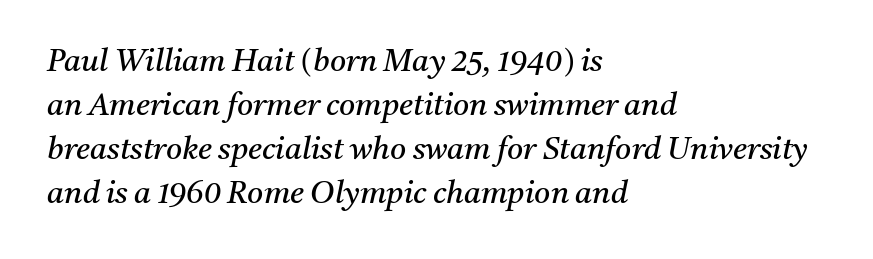
You can tell from the footed stems that serif type was used. A quiet, ordinary-to-light weight characterises the typeface. Any mark beneath the type? The region is blank. Successive baselines arrive at the customary interval. These lines are rendered in a variable-pitch font.
